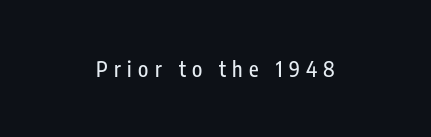
The image shows 21 px text type, upright; set centered, unusually wide letter spacing (+0.3 em), not underlined.
